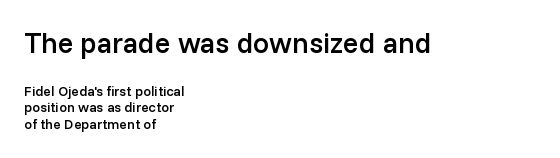
Horizontally, the lines are justified to the leading edge only. Caption: standard tracking, unaltered. If you squint, the top block still reads clearly — it's the larger of the two. The specimen reads as upright at a glance. A semibold gives these letters moderate extra thickness, short of bold. Note the varied advance widths — an 'i' is clearly narrower than an 'm'.
